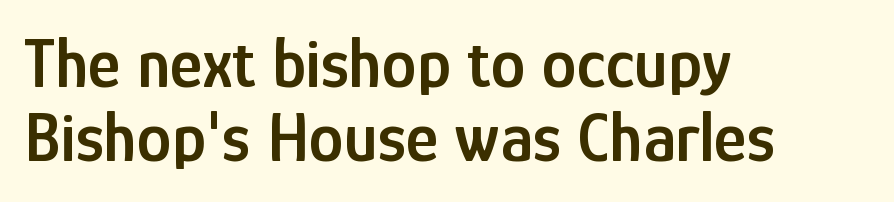
The image shows 70 px semibold, condensed sans-serif type, upright; set left-aligned, tight line spacing (1.06x), normal letter spacing, not underlined; low stroke contrast and a medium x-height.
